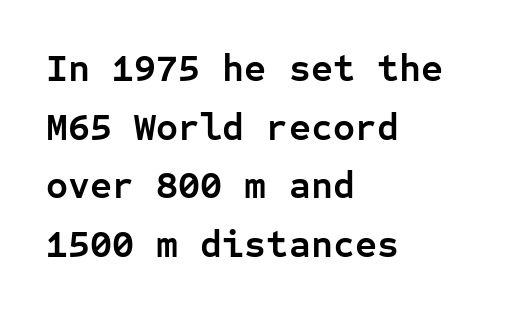
The image shows 38 px semibold sans-serif type, upright, monospaced; set left-aligned, normal line spacing (1.54x), normal letter spacing, not underlined; low stroke contrast and a medium x-height.
